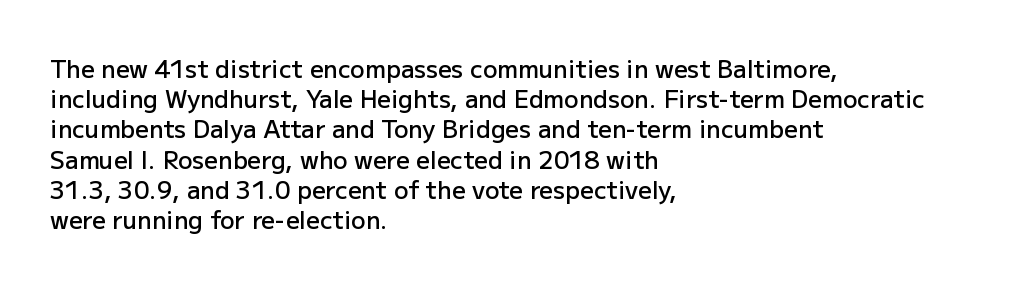
Q: Is the text bold? A: Semi-bold.
Q: Is the text italic (slanted)? A: No, it is upright.
Q: Is the text underlined? A: No.
Q: How is the paragraph aligned? A: Left-aligned.
Q: Is the spacing between letters normal or unusually wide? A: Normal.
Q: Is the spacing between lines tight, normal or loose? A: Normal.
